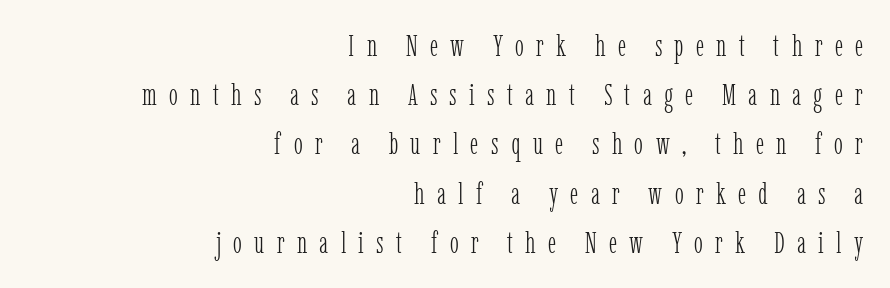
Q: Is the text bold? A: No.
Q: Is the text italic (slanted)? A: No, it is upright.
Q: Is the typeface a serif or a sans-serif typeface? A: Serif.
Q: Is the text underlined? A: No.
Q: How is the paragraph aligned? A: Right-aligned.
Q: Is the spacing between letters normal or unusually wide? A: Unusually wide.
Q: Is the spacing between lines tight, normal or loose? A: Normal.
Q: Width (condensed, normal, or wide)? A: Condensed.
Q: Stroke contrast? A: Low.
Q: x-height? A: Medium.
Q: Monospaced? A: No.
